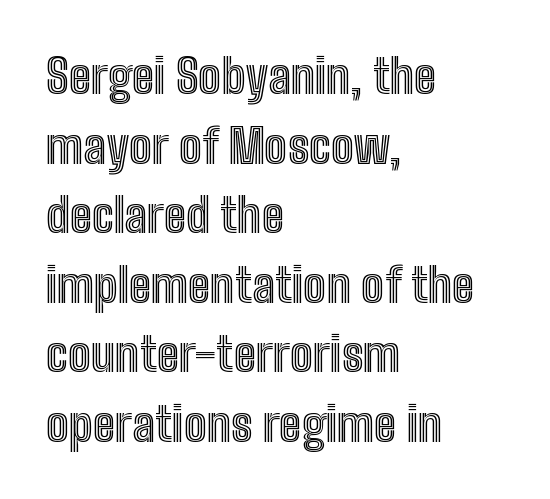
One glance says typical: line gaps are just what's usual. Here the glyphs are tracked normally, forming tight word shapes. Does the copy run flush right? No — it runs flush left. Every stem runs plumb, perpendicular to the baseline.
